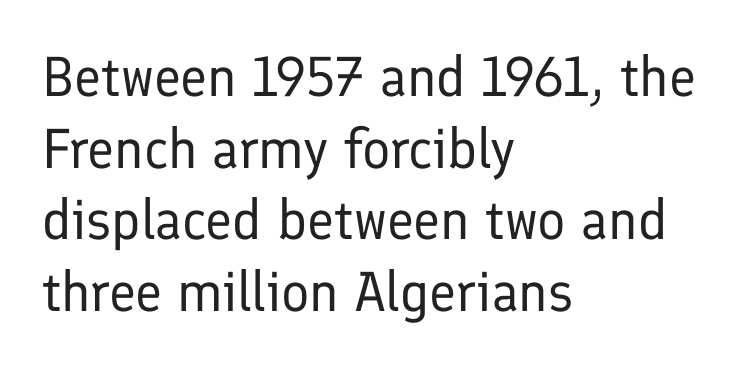
The image shows 56 px regular-weight sans-serif type, upright; set left-aligned, normal line spacing (1.28x), normal letter spacing, not underlined; low stroke contrast and a medium x-height.
